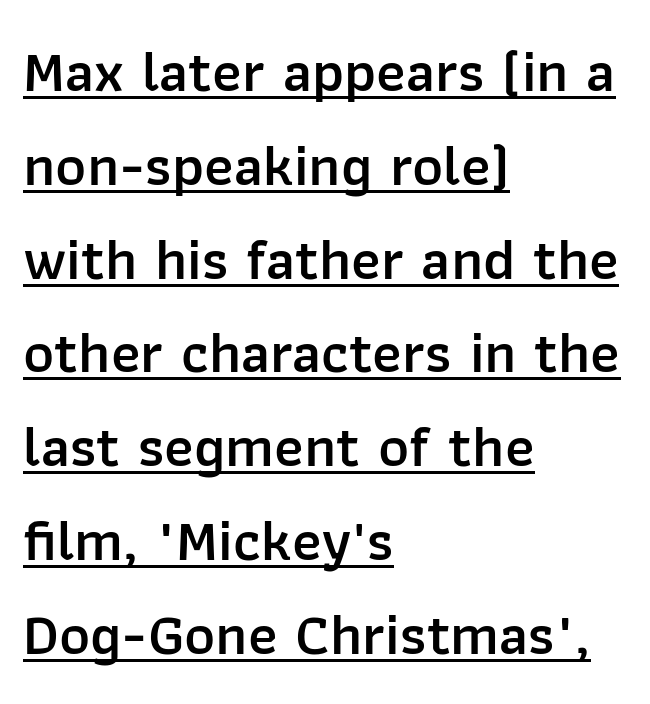
Q: Is the text bold? A: Semi-bold.
Q: Is the text italic (slanted)? A: No, it is upright.
Q: Is the typeface a serif or a sans-serif typeface? A: Sans-serif.
Q: Is the text underlined? A: Yes.
Q: How is the paragraph aligned? A: Left-aligned.
Q: Is the spacing between letters normal or unusually wide? A: Normal.
Q: Is the spacing between lines tight, normal or loose? A: Normal.
Q: Width (condensed, normal, or wide)? A: Normal.
Q: Stroke contrast? A: Low.
Q: x-height? A: Medium.
Q: Monospaced? A: No.
